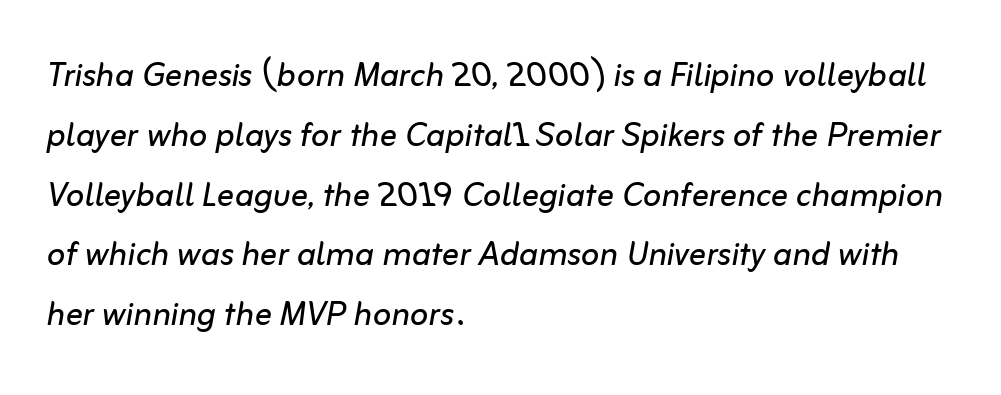
{"italic": "yes", "lean": "right", "slant_degrees": 10, "bold": "no", "weight": "regular", "width": "normal", "stroke_contrast": "low", "x_height": "medium", "monospaced": "no", "underline": "no", "align": "left", "line_spacing": "normal", "line_spacing_ratio": 1.39, "letter_spacing": "normal", "letter_spacing_em": 0.0, "glyph_px": 43}
